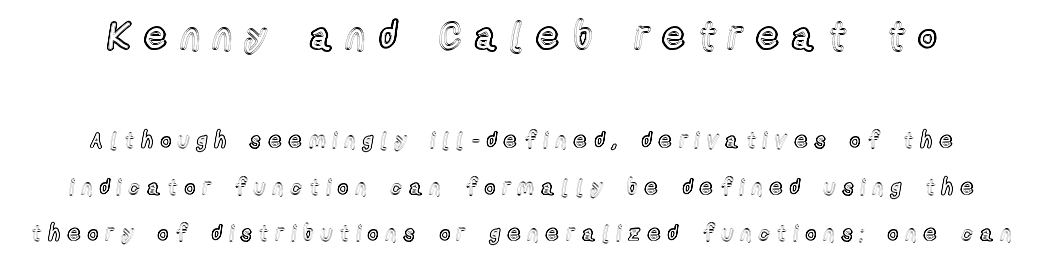
Q: Is the text italic (slanted)? A: Yes.
Q: Is the text underlined? A: No.
Q: Is the spacing between letters normal or unusually wide? A: Unusually wide.
Q: Is the spacing between lines tight, normal or loose? A: Loose.
Q: Which block of text is set in a larger size, the first (top) or the second (bottom)? A: The first (top) one.
Q: Width (condensed, normal, or wide)? A: Condensed.
Q: x-height? A: Medium.
Q: Monospaced? A: No.
